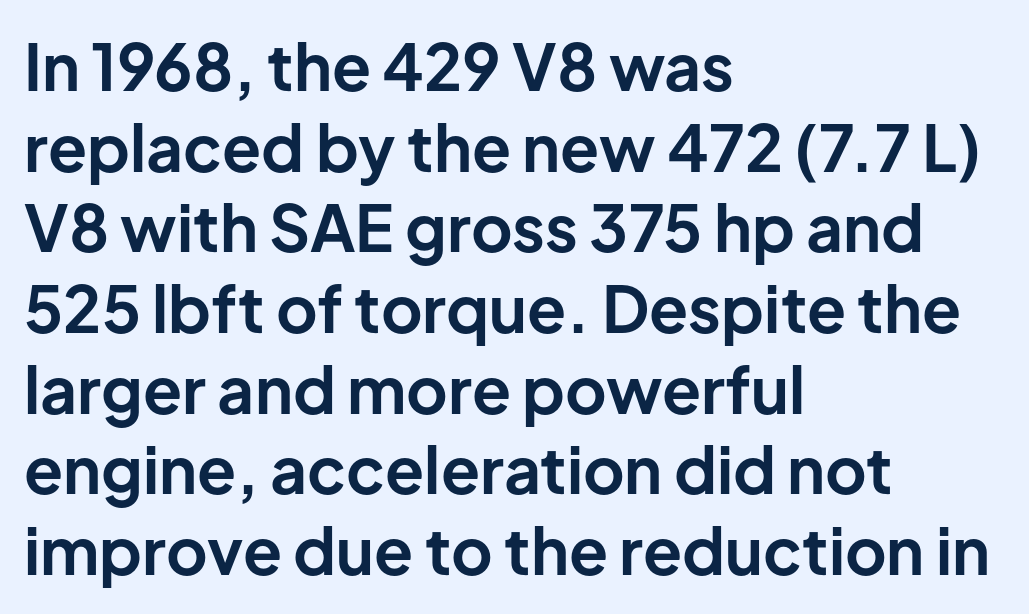
Q: Is the text bold? A: Yes.
Q: Is the text italic (slanted)? A: No, it is upright.
Q: Is the typeface a serif or a sans-serif typeface? A: Sans-serif.
Q: Is the text underlined? A: No.
Q: How is the paragraph aligned? A: Left-aligned.
Q: Is the spacing between letters normal or unusually wide? A: Normal.
Q: Is the spacing between lines tight, normal or loose? A: Normal.
Q: Width (condensed, normal, or wide)? A: Normal.
Q: Stroke contrast? A: Low.
Q: x-height? A: Medium.
Q: Monospaced? A: No.
